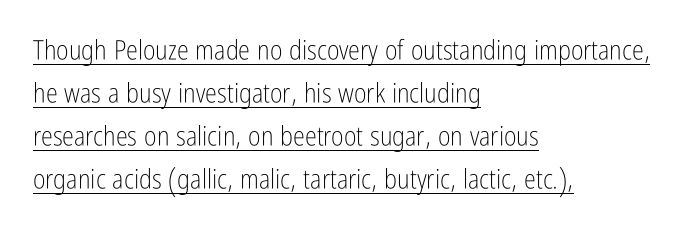
The face used here is rendered with its standard letterfit. Which margin do the lines hug? The left one — the right edge is uneven. The words here are underlined. The leading is moderate, giving the passage an even texture. It's the straight-up-and-down kind of type. The weight tops out at a normal text grade.
